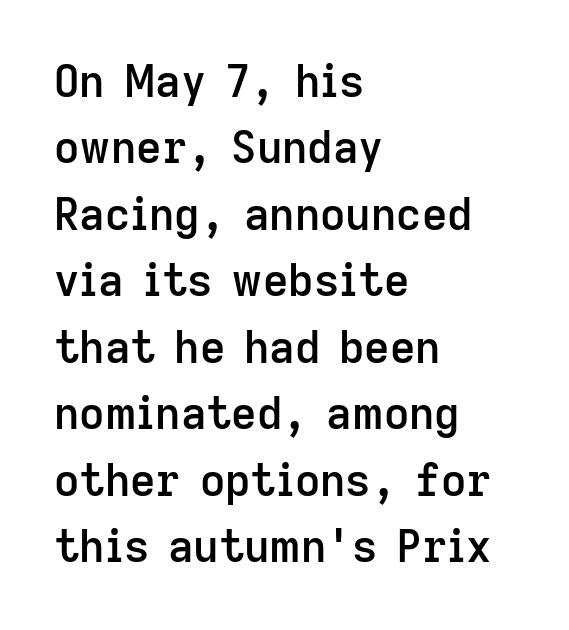
{"serif": "no", "italic": "no", "bold": "semi", "weight": "semibold", "width": "normal", "stroke_contrast": "low", "x_height": "medium", "monospaced": "no", "underline": "no", "align": "left", "line_spacing": "normal", "line_spacing_ratio": 1.51, "letter_spacing": "normal", "letter_spacing_em": 0.0, "glyph_px": 44}
